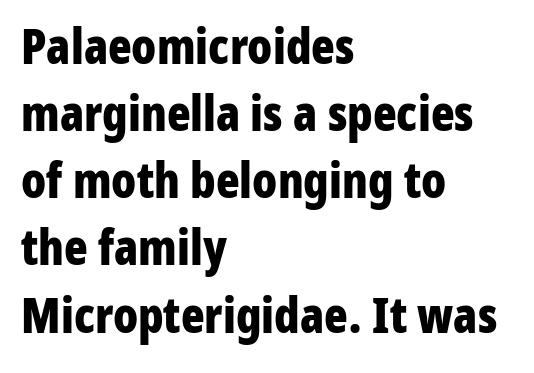
The image shows 49 px bold, condensed sans-serif type, upright; set left-aligned, normal line spacing (1.37x), normal letter spacing, not underlined; low stroke contrast and a medium x-height.
